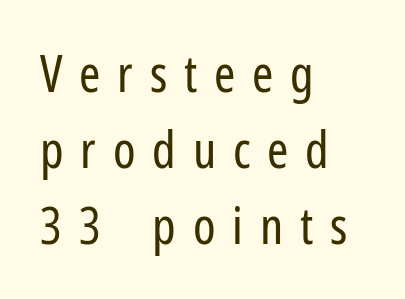
Q: Is the text bold? A: No.
Q: Is the text italic (slanted)? A: No, it is upright.
Q: Is the typeface a serif or a sans-serif typeface? A: Sans-serif.
Q: Is the text underlined? A: No.
Q: How is the paragraph aligned? A: Left-aligned.
Q: Is the spacing between letters normal or unusually wide? A: Unusually wide.
Q: Is the spacing between lines tight, normal or loose? A: Normal.
Q: Width (condensed, normal, or wide)? A: Condensed.
Q: Stroke contrast? A: Low.
Q: x-height? A: Medium.
Q: Monospaced? A: No.
